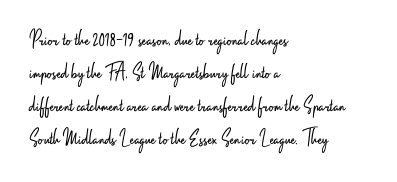
The image shows 23 px text type; set left-aligned, normal line spacing (1.44x), normal letter spacing, not underlined.
